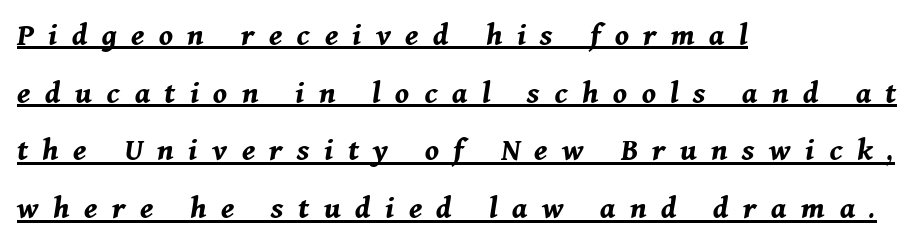
Q: Is the text bold? A: Yes.
Q: Is the text italic (slanted)? A: Yes, it leans right by about 11 degrees.
Q: Is the text underlined? A: Yes.
Q: How is the paragraph aligned? A: Left-aligned.
Q: Is the spacing between letters normal or unusually wide? A: Unusually wide.
Q: Width (condensed, normal, or wide)? A: Normal.
Q: Stroke contrast? A: Medium.
Q: x-height? A: Medium.
Q: Monospaced? A: No.
